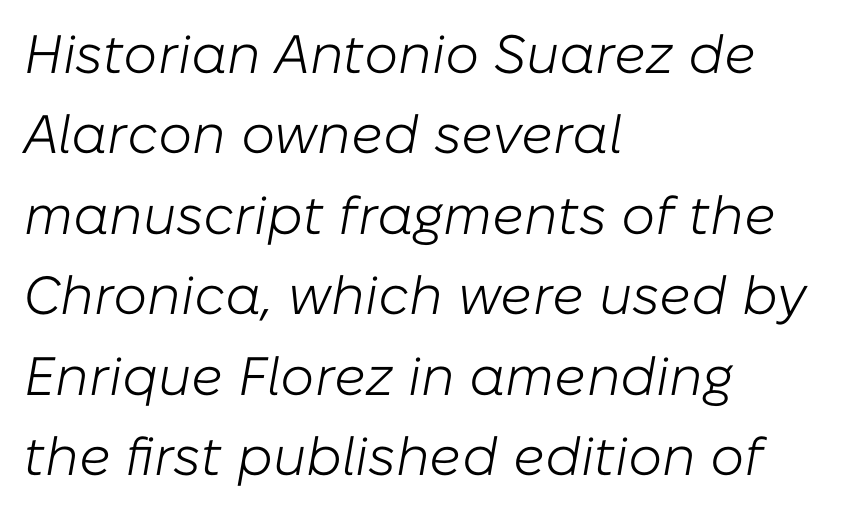
{"italic": "yes", "lean": "right", "slant_degrees": 10, "bold": "no", "weight": "light", "width": "normal", "stroke_contrast": "low", "x_height": "medium", "monospaced": "no", "underline": "no", "align": "left", "line_spacing": "normal", "line_spacing_ratio": 1.49, "letter_spacing": "normal", "letter_spacing_em": 0.0, "glyph_px": 54}
